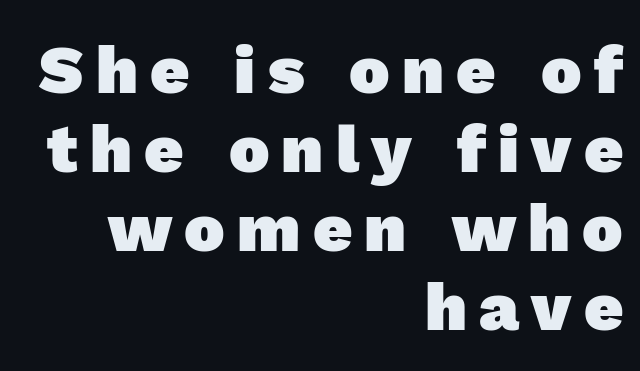
The image shows 68 px heavy sans-serif type; set right-aligned, line spacing 1.16x, not underlined; a medium x-height.
